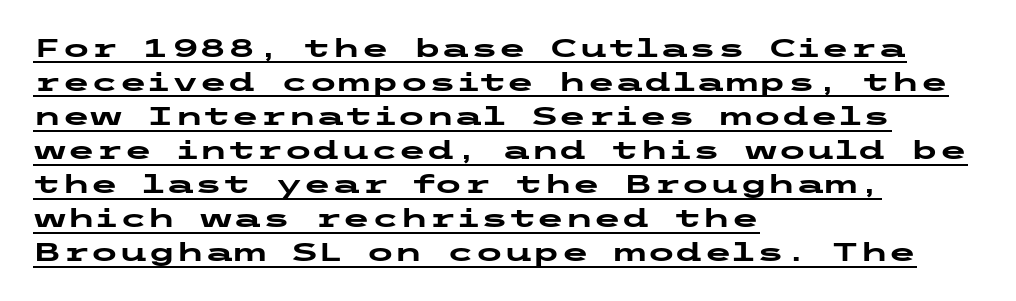
The image shows 26 px bold type, upright; set left-aligned, normal line spacing (1.31x), normal letter spacing, underlined.
